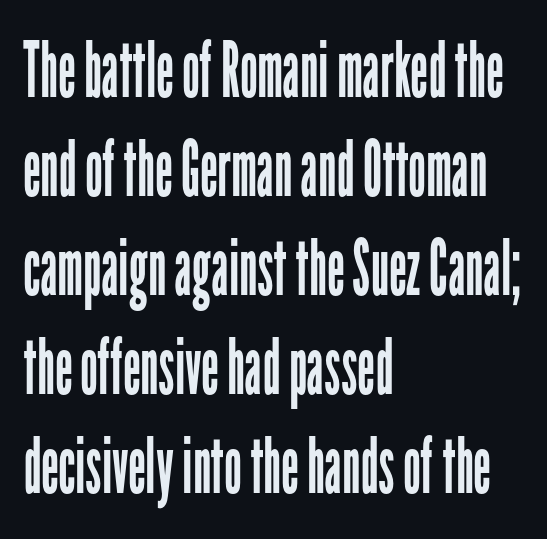
{"serif": "no", "italic": "no", "bold": "no", "weight": "regular", "width": "condensed", "stroke_contrast": "low", "x_height": "medium", "monospaced": "no", "underline": "no", "align": "left", "line_spacing": "normal", "line_spacing_ratio": 1.27, "letter_spacing": "normal", "letter_spacing_em": 0.0, "glyph_px": 78}
